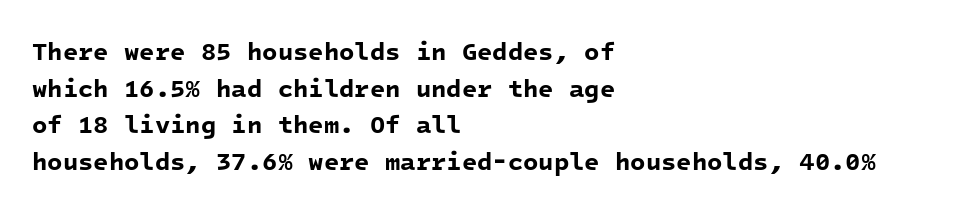
Q: Is the text bold? A: Yes.
Q: Is the text underlined? A: No.
Q: How is the paragraph aligned? A: Left-aligned.
Q: Is the spacing between letters normal or unusually wide? A: Normal.
Q: Is the spacing between lines tight, normal or loose? A: Normal.
